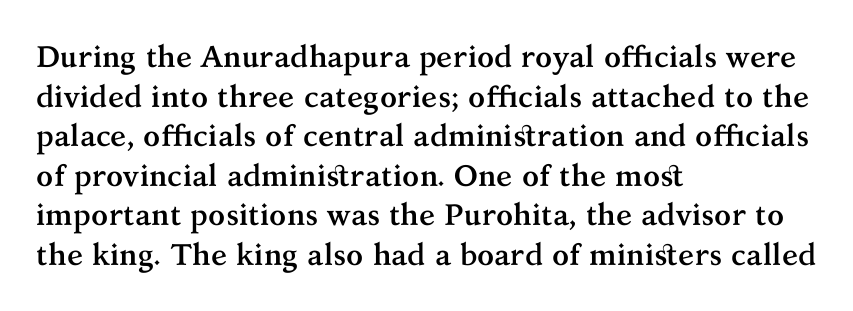
How heavy is the stroke? Heavy — this is a bold. Is the block centered? No — it sits flush against the left margin. The letters stand upright; this is a roman face. Plain, unruled lines of type.
